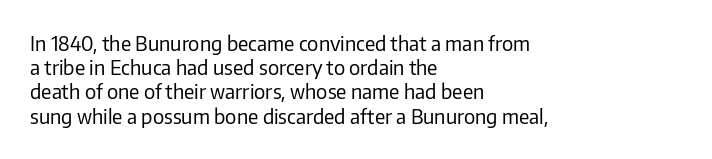
{"italic": "no", "bold": "no", "underline": "no", "align": "left", "line_spacing_ratio": 1.21, "letter_spacing": "normal", "letter_spacing_em": 0.0, "glyph_px": 20}
